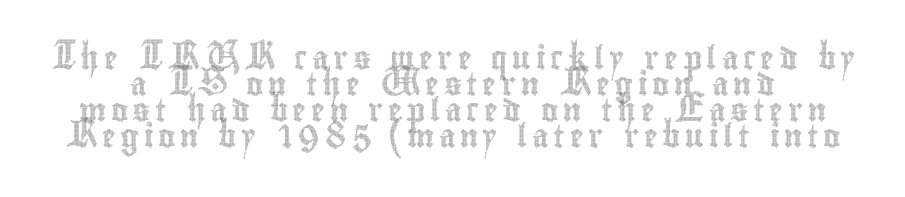
The rendering inserts visible extra space after every character. Style check: upright. Only glyphs here, with clear space below each row. Notice how descenders almost collide with the ascenders below — that's tight leading.
